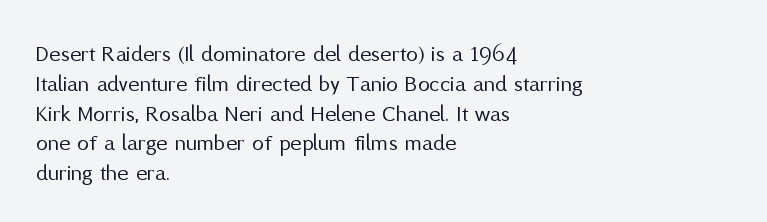
If you drew a line through each stem, it would be perfectly vertical. Tracking value appears to be zero — textbook default spacing. The rag falls on the right side of this text block. The face looks like a standard text weight, possibly lighter. The string is rendered with underlining switched off.
